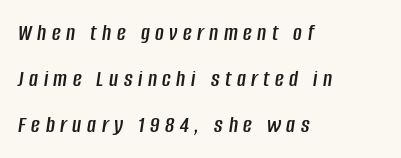
{"italic": "yes", "lean": "right", "slant_degrees": 8, "underline": "no", "align": "left", "line_spacing": "loose", "line_spacing_ratio": 1.91, "letter_spacing": "wide", "letter_spacing_em": 0.23, "glyph_px": 24}
